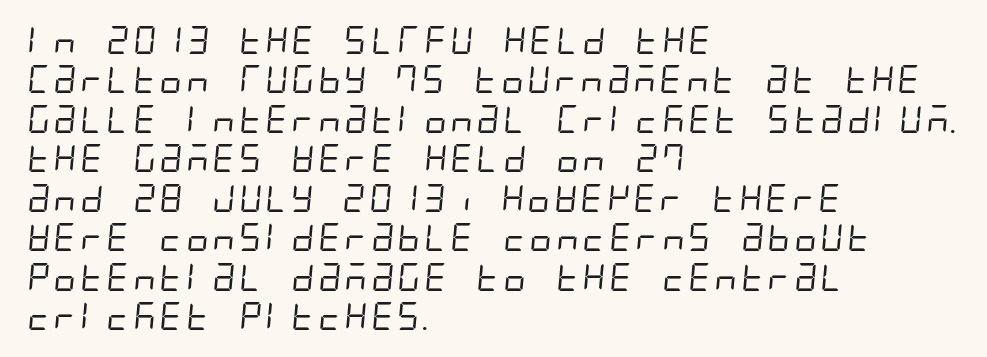
The text was rendered using a sans face with plain stroke endings. Compared with typical paragraphs, the rows here are spaced about the same. Weight class: somewhere from thin through regular. Between one letter and the next there's only the usual sliver of space.
